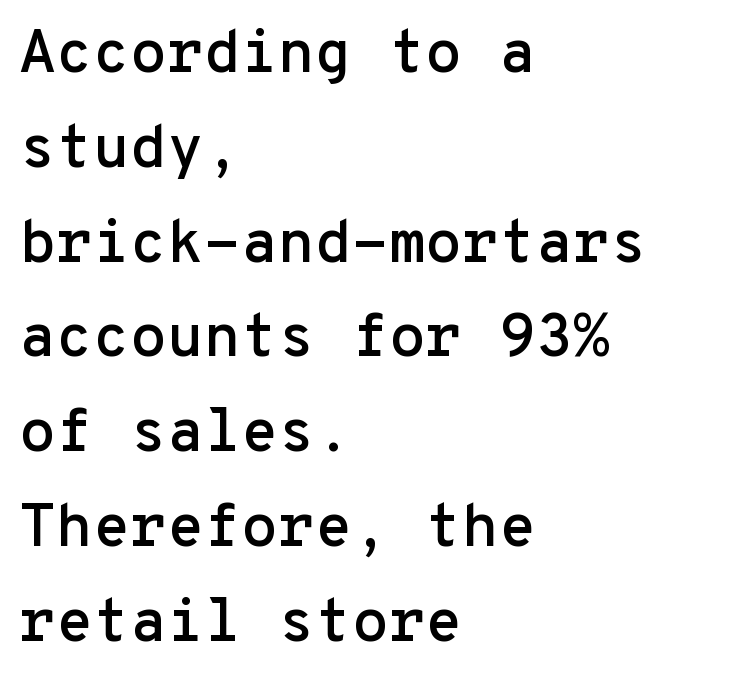
Regarding leading, the lines here are spaced in the standard way. Descenders are the only things crossing below the line. The lines in this sample share a left origin and differ only in where they stop. The type is set solid horizontally, with unmodified tracking. Does the lettering tilt? It doesn't — this is upright.
